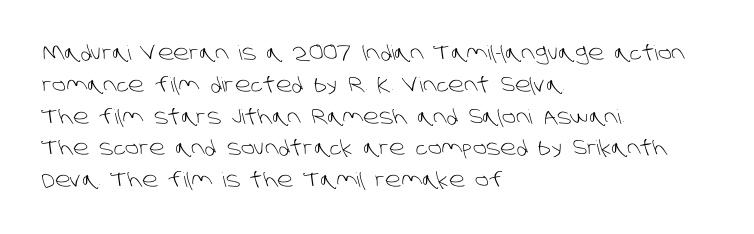
Q: Is the text bold? A: No.
Q: Is the text underlined? A: No.
Q: How is the paragraph aligned? A: Left-aligned.
Q: Is the spacing between letters normal or unusually wide? A: Normal.
Q: Is the spacing between lines tight, normal or loose? A: Normal.
